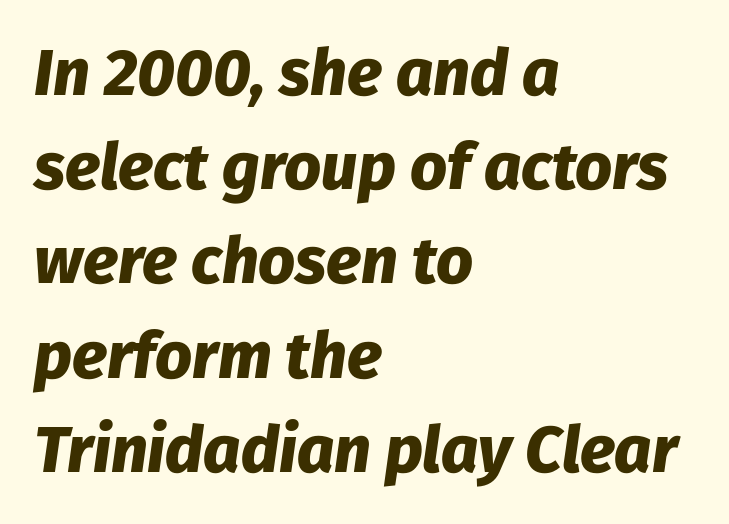
{"italic": "yes", "lean": "right", "slant_degrees": 8, "bold": "yes", "weight": "heavy", "width": "normal", "stroke_contrast": "low", "x_height": "medium", "monospaced": "no", "underline": "no", "align": "left", "line_spacing": "normal", "line_spacing_ratio": 1.45, "letter_spacing": "normal", "letter_spacing_em": 0.0, "glyph_px": 65}
